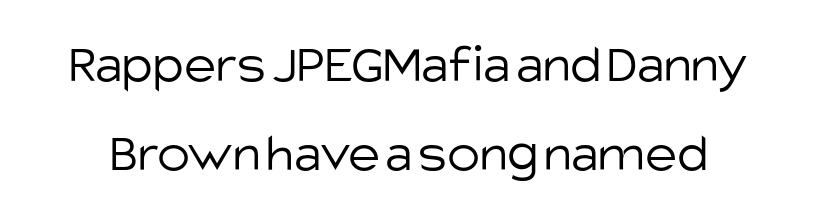
The weight tops out at a normal text grade. Underline: absent. Honestly, the letter spacing is just normal — you wouldn't notice it. Interline gaps are of average width in this sample. Spacing verdict: proportional, widths tailored to each character.
